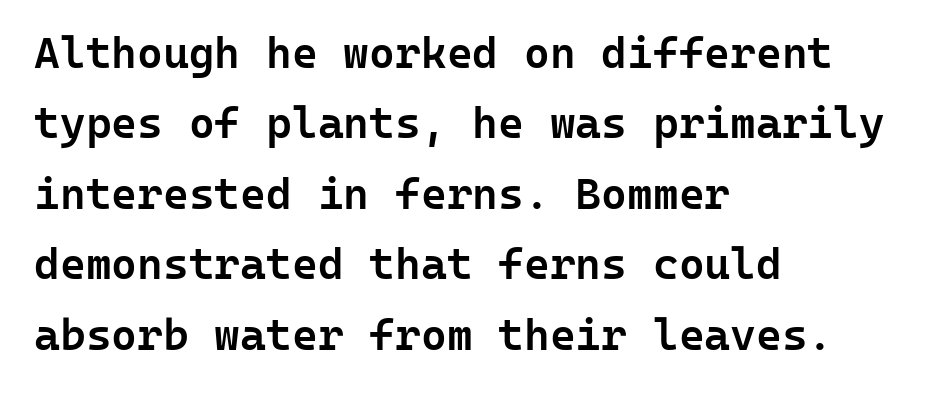
Q: Is the text bold? A: Semi-bold.
Q: Is the text italic (slanted)? A: No, it is upright.
Q: Is the typeface a serif or a sans-serif typeface? A: Sans-serif.
Q: Is the text underlined? A: No.
Q: How is the paragraph aligned? A: Left-aligned.
Q: Is the spacing between letters normal or unusually wide? A: Normal.
Q: Is the spacing between lines tight, normal or loose? A: Normal.
Q: Width (condensed, normal, or wide)? A: Normal.
Q: Stroke contrast? A: Low.
Q: x-height? A: Medium.
Q: Monospaced? A: Yes.
